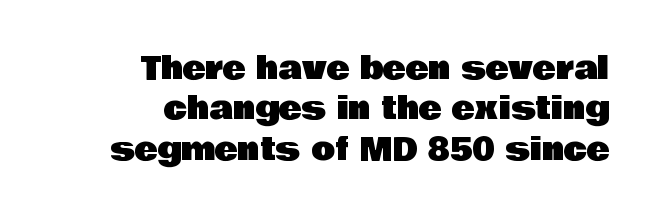
Q: Is the text italic (slanted)? A: No, it is upright.
Q: Is the typeface a serif or a sans-serif typeface? A: Sans-serif.
Q: Is the text underlined? A: No.
Q: How is the paragraph aligned? A: Right-aligned.
Q: Is the spacing between letters normal or unusually wide? A: Normal.
Q: Is the spacing between lines tight, normal or loose? A: Normal.
Q: Width (condensed, normal, or wide)? A: Normal.
Q: Stroke contrast? A: Low.
Q: x-height? A: Large.
Q: Monospaced? A: No.
